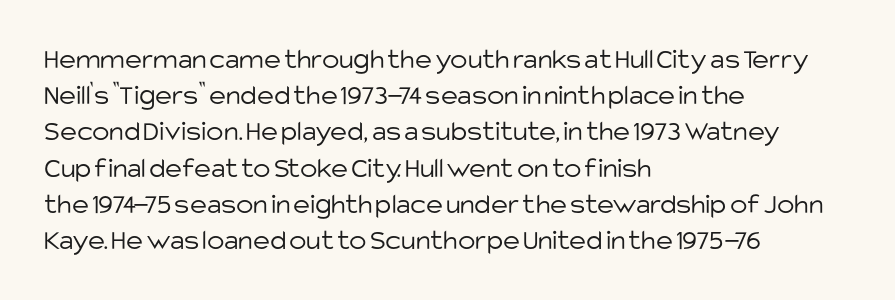
Q: Is the text bold? A: No.
Q: Is the text italic (slanted)? A: No, it is upright.
Q: Is the typeface a serif or a sans-serif typeface? A: Sans-serif.
Q: Is the text underlined? A: No.
Q: How is the paragraph aligned? A: Left-aligned.
Q: Is the spacing between letters normal or unusually wide? A: Normal.
Q: Is the spacing between lines tight, normal or loose? A: Normal.
Q: Width (condensed, normal, or wide)? A: Normal.
Q: Stroke contrast? A: Low.
Q: x-height? A: Large.
Q: Monospaced? A: No.
